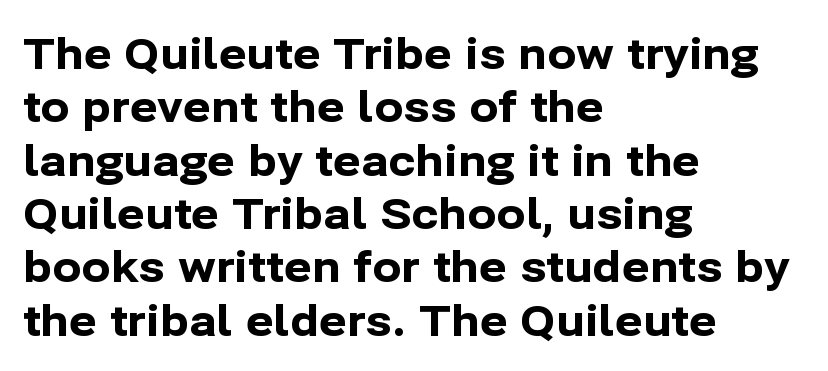
Q: Is the text bold? A: Yes.
Q: Is the text italic (slanted)? A: No, it is upright.
Q: Is the typeface a serif or a sans-serif typeface? A: Sans-serif.
Q: Is the text underlined? A: No.
Q: How is the paragraph aligned? A: Left-aligned.
Q: Is the spacing between letters normal or unusually wide? A: Normal.
Q: Width (condensed, normal, or wide)? A: Normal.
Q: Stroke contrast? A: Low.
Q: x-height? A: Medium.
Q: Monospaced? A: No.
